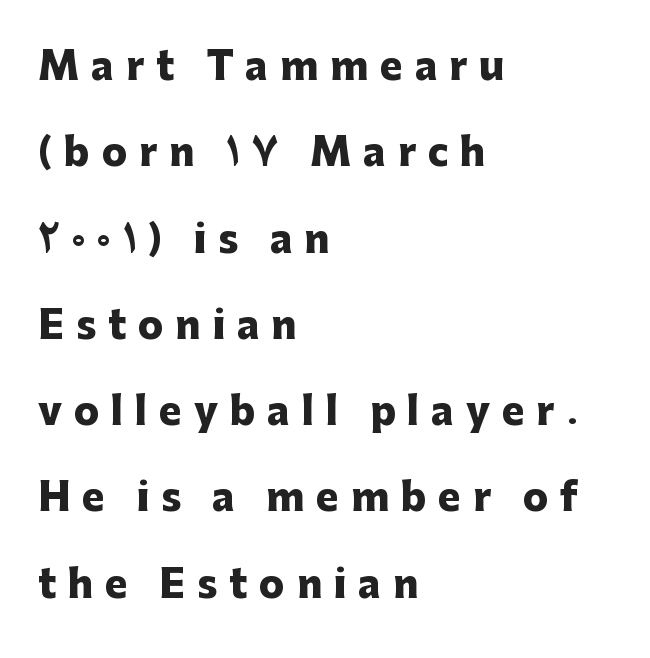
Vertical strokes here are truly vertical. The face used here is proportionally spaced, like ordinary book or web type. One-word summary of the alignment: left. There is plenty of visible air inserted between adjacent glyphs. Pretty heavy lettering here — definitely bold.
